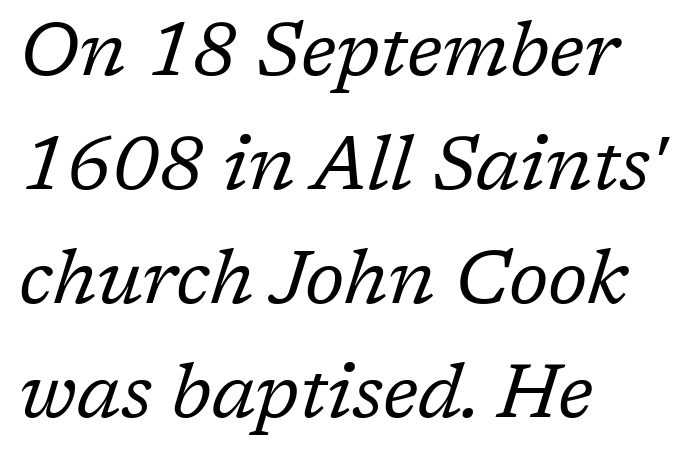
The image shows 76 px regular-weight serif type, italic (leaning right); set left-aligned, normal line spacing (1.5x), normal letter spacing, not underlined; low stroke contrast and a medium x-height.
